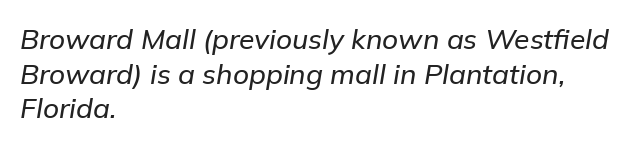
A typesetter would call this proportional, since set widths differ per character. The axis of the letterforms is tilted away from vertical. Nobody touched the tracking dial on this one. The space beneath each line is pristine and unruled. Every row of glyphs begins at an identical x-position on the left.
